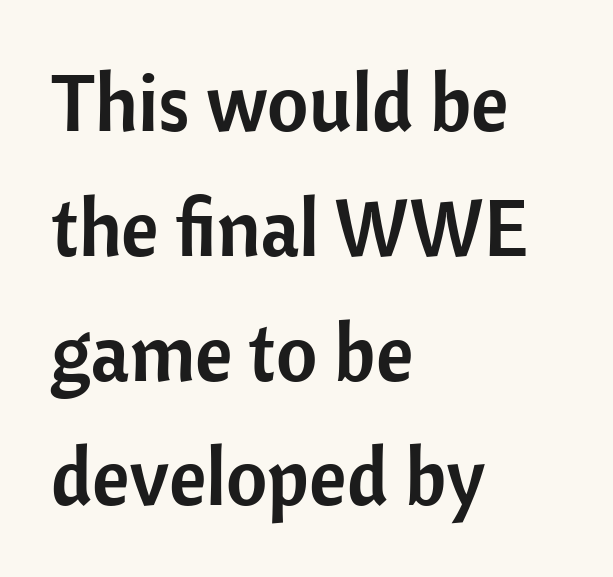
The image shows 80 px sans-serif type, upright; set left-aligned, normal line spacing (1.56x), normal letter spacing, not underlined; low stroke contrast and a medium x-height.
